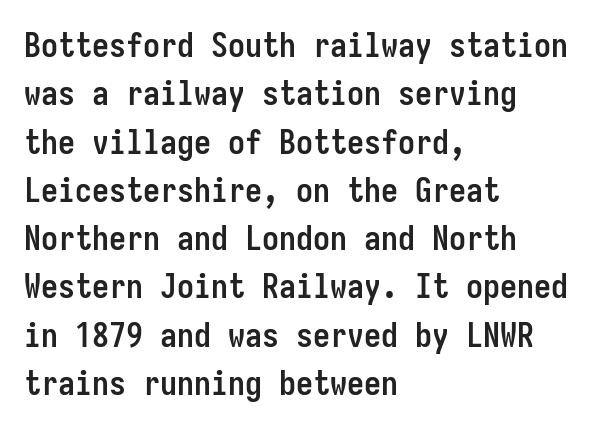
{"serif": "no", "italic": "no", "bold": "yes", "weight": "semibold", "width": "condensed", "stroke_contrast": "low", "x_height": "medium", "monospaced": "yes", "underline": "no", "align": "left", "line_spacing": "normal", "line_spacing_ratio": 1.42, "letter_spacing": "normal", "letter_spacing_em": 0.0, "glyph_px": 34}
